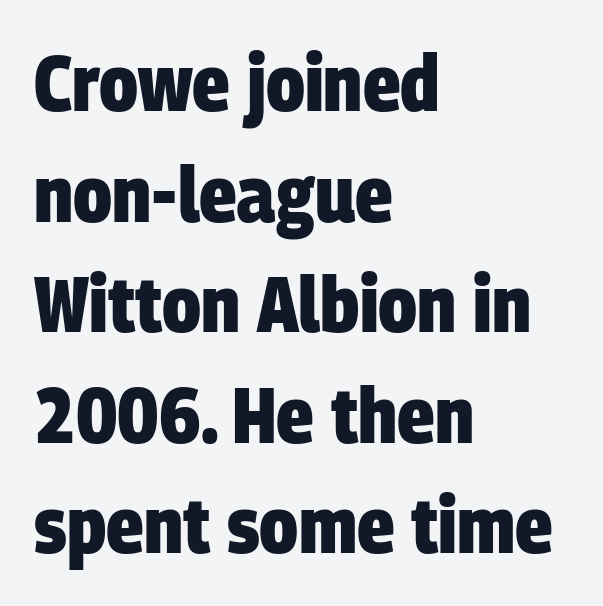
Varying glyph widths throughout — classic text-font behaviour. Typographic density is high because the face is bold. A typesetter would call this leading conventional body-copy spacing. Descenders hang freely into open space.
